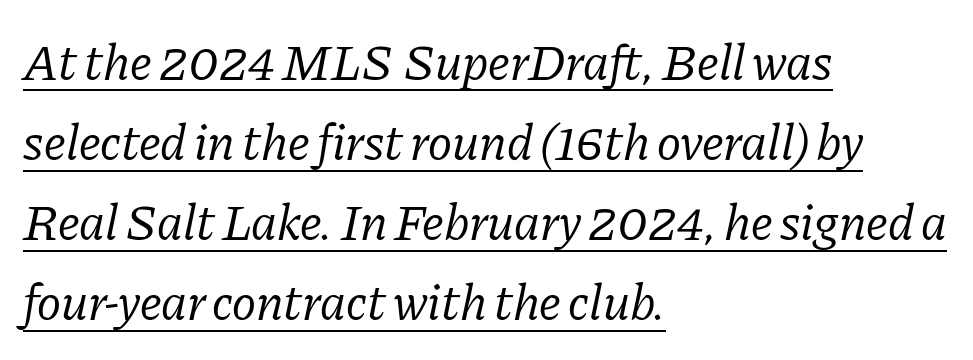
The image shows 51 px regular-weight serif type, italic (leaning right); set left-aligned, normal line spacing (1.57x), normal letter spacing, underlined; low stroke contrast and a medium x-height.
